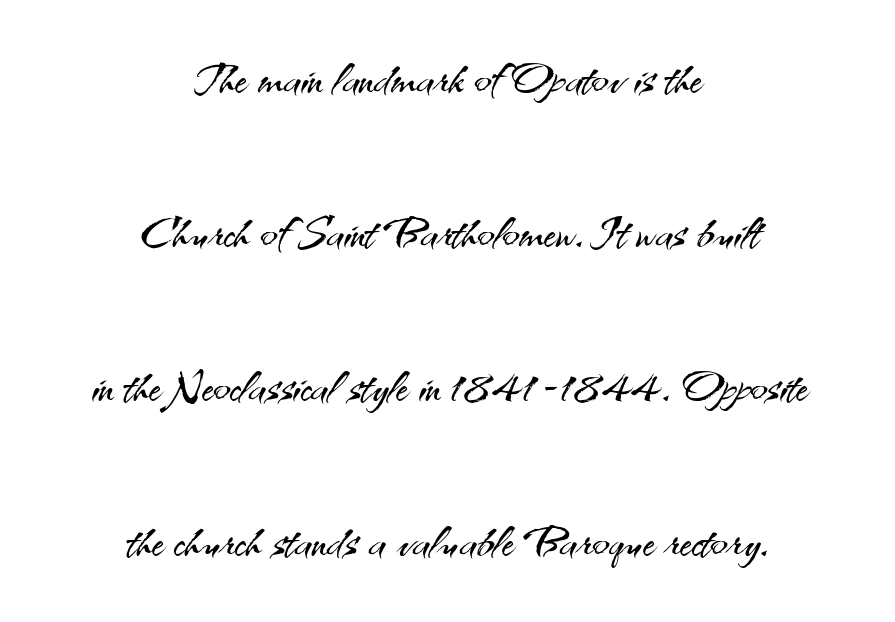
Short note: letters normally spaced. Think of a printed novel: that variable character pitch is what you see here. Letters have the restrained weight of plain body copy at most.
